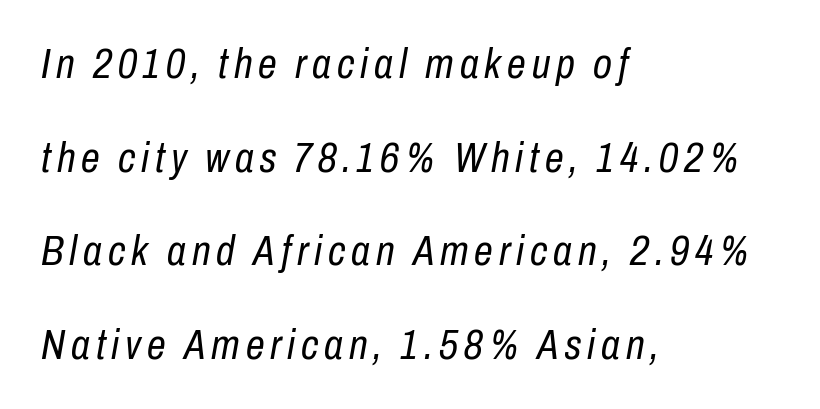
Q: Is the text bold? A: No.
Q: Is the text italic (slanted)? A: Yes, it leans right by about 10 degrees.
Q: Is the text underlined? A: No.
Q: How is the paragraph aligned? A: Left-aligned.
Q: Is the spacing between lines tight, normal or loose? A: Loose.
Q: Width (condensed, normal, or wide)? A: Condensed.
Q: Stroke contrast? A: Low.
Q: x-height? A: Medium.
Q: Monospaced? A: No.
